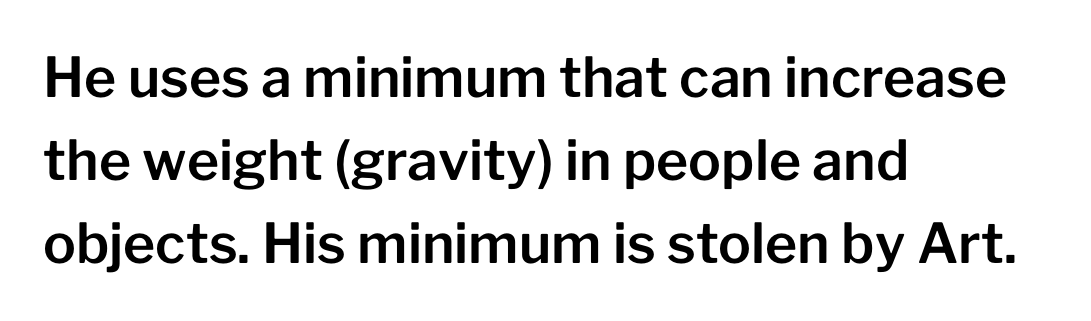
Q: Is the text italic (slanted)? A: No, it is upright.
Q: Is the typeface a serif or a sans-serif typeface? A: Sans-serif.
Q: Is the text underlined? A: No.
Q: How is the paragraph aligned? A: Left-aligned.
Q: Is the spacing between letters normal or unusually wide? A: Normal.
Q: Is the spacing between lines tight, normal or loose? A: Normal.
Q: Width (condensed, normal, or wide)? A: Normal.
Q: Stroke contrast? A: Low.
Q: x-height? A: Medium.
Q: Monospaced? A: No.
